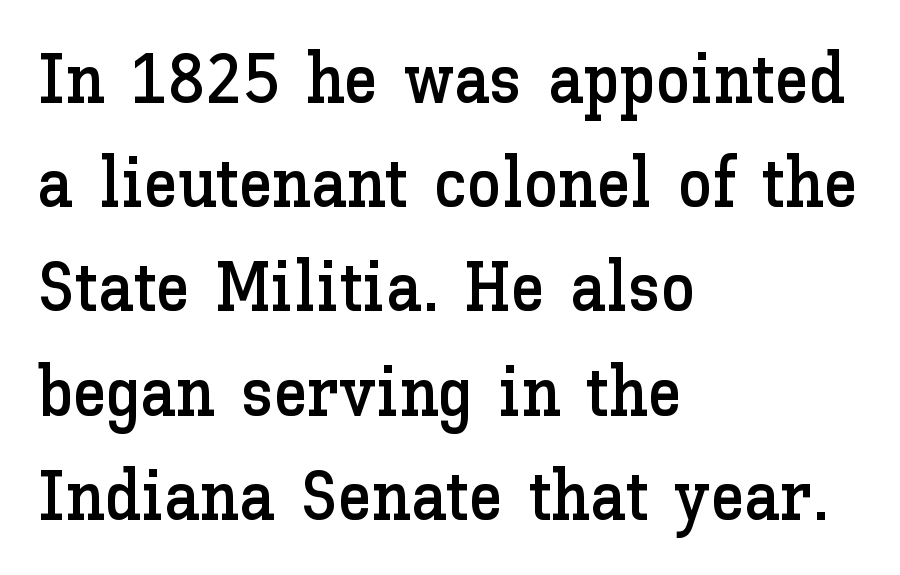
{"italic": "no", "width": "normal", "stroke_contrast": "low", "x_height": "medium", "monospaced": "no", "underline": "no", "align": "left", "line_spacing": "normal", "line_spacing_ratio": 1.51, "letter_spacing": "normal", "letter_spacing_em": 0.0, "glyph_px": 69}
